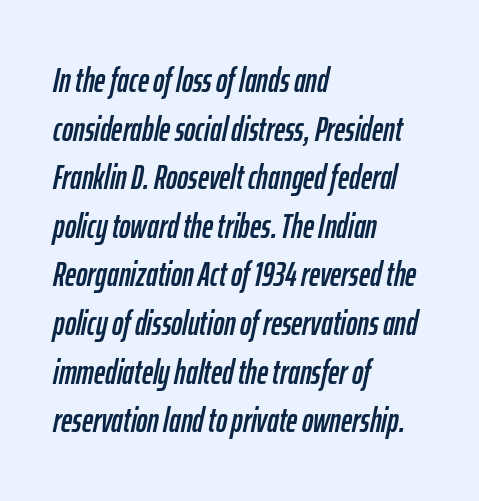
{"italic": "yes", "lean": "right", "slant_degrees": 12, "width": "condensed", "stroke_contrast": "low", "x_height": "medium", "monospaced": "no", "underline": "no", "align": "left", "line_spacing": "normal", "line_spacing_ratio": 1.43, "letter_spacing": "normal", "letter_spacing_em": 0.0, "glyph_px": 34}
